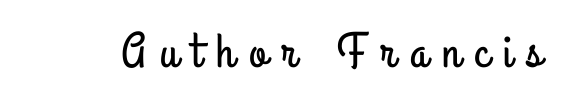
The image shows 49 px condensed sans-serif type, upright; set unusually wide letter spacing (+0.3 em), not underlined; low stroke contrast and a small x-height.
